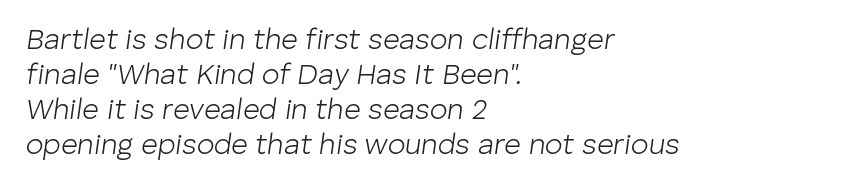
{"italic": "yes", "lean": "right", "slant_degrees": 8, "bold": "no", "weight": "light", "width": "normal", "stroke_contrast": "low", "x_height": "medium", "monospaced": "no", "underline": "no", "align": "left", "line_spacing_ratio": 1.21, "letter_spacing": "normal", "letter_spacing_em": 0.0, "glyph_px": 29}
